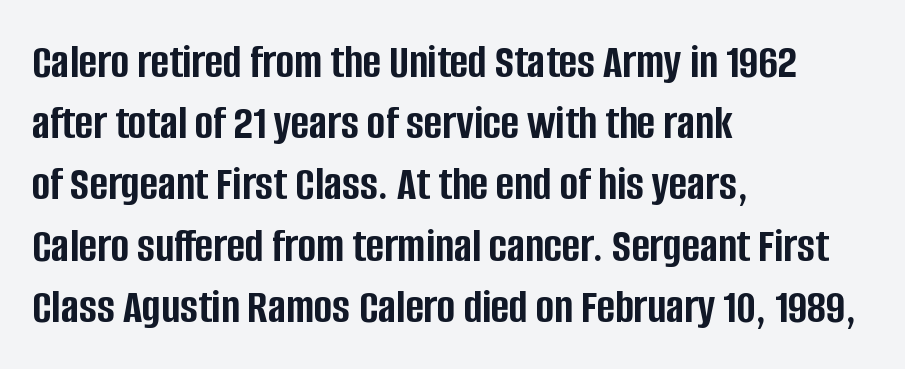
{"serif": "no", "italic": "no", "bold": "yes", "weight": "semibold", "width": "condensed", "stroke_contrast": "low", "x_height": "large", "monospaced": "no", "underline": "no", "align": "left", "line_spacing": "normal", "line_spacing_ratio": 1.25, "letter_spacing": "normal", "letter_spacing_em": 0.0, "glyph_px": 49}
